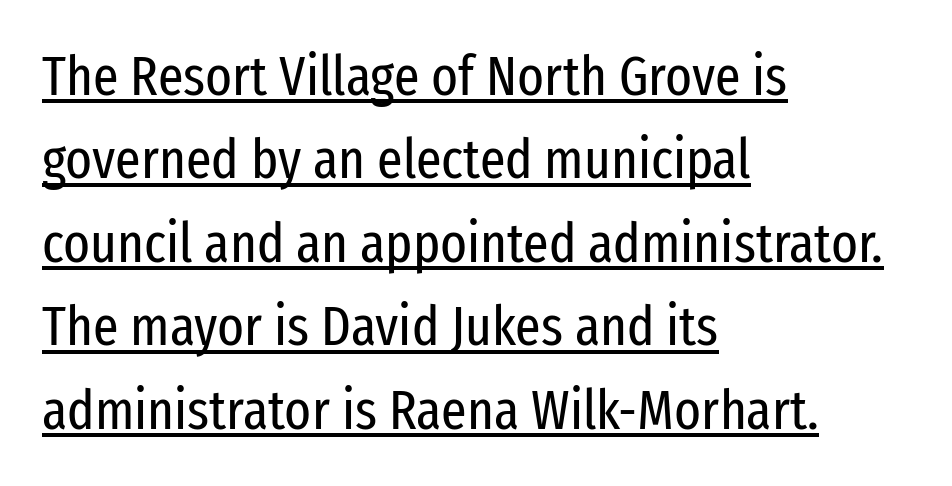
The image shows 56 px regular-weight, condensed sans-serif type, upright; set left-aligned, normal line spacing (1.49x), normal letter spacing, underlined; low stroke contrast and a medium x-height.
